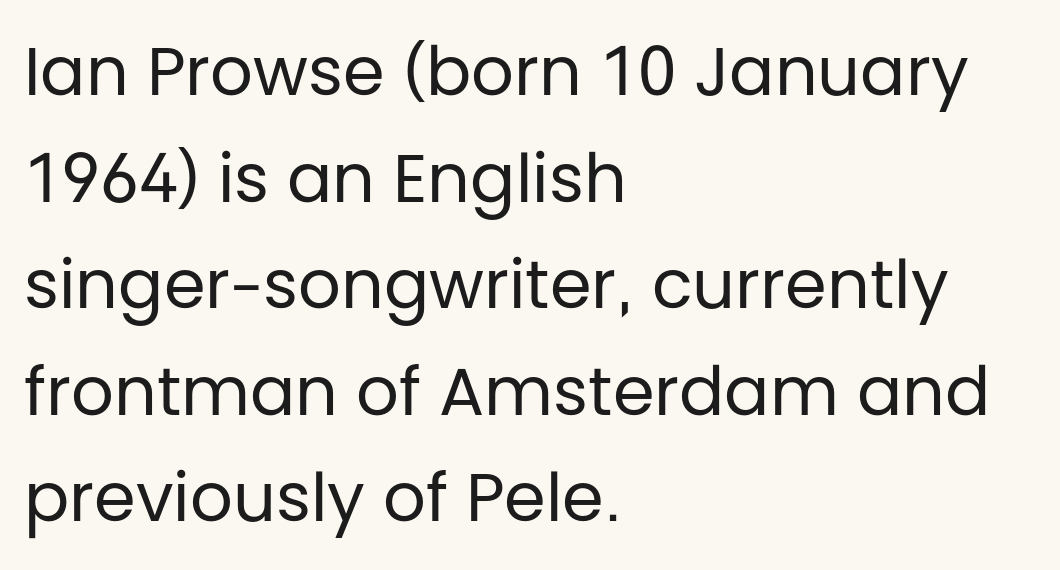
Q: Is the text bold? A: No.
Q: Is the text italic (slanted)? A: No, it is upright.
Q: Is the typeface a serif or a sans-serif typeface? A: Sans-serif.
Q: Is the text underlined? A: No.
Q: How is the paragraph aligned? A: Left-aligned.
Q: Is the spacing between letters normal or unusually wide? A: Normal.
Q: Is the spacing between lines tight, normal or loose? A: Normal.
Q: Width (condensed, normal, or wide)? A: Normal.
Q: Stroke contrast? A: Low.
Q: x-height? A: Large.
Q: Monospaced? A: No.
